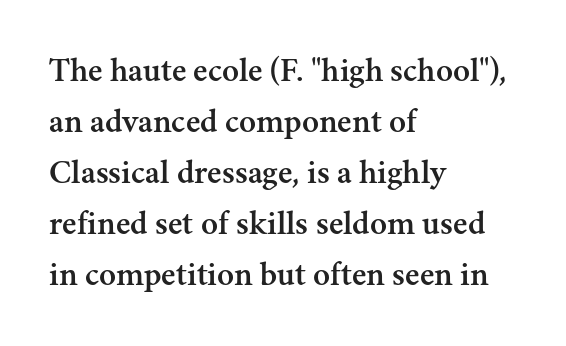
Vertical spacing — default. Plain, unruled lines of type. This sample has the flowing, uneven cadence of proportional lettering. A serif font was chosen for this passage. Unlike italic type, these characters show no tilt at all. Letter spacing: default.
